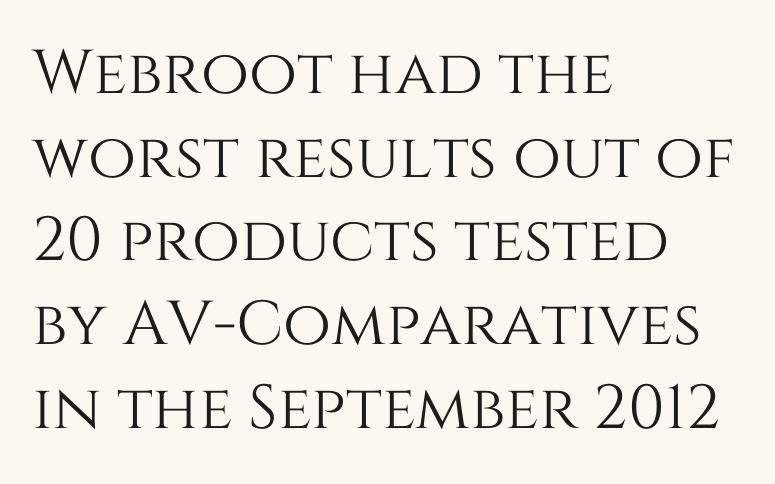
Each new line begins a customary step beneath the previous one. Words float on clear page, feet unadorned. Style check: upright. Honestly, the letter spacing is just normal — you wouldn't notice it.
